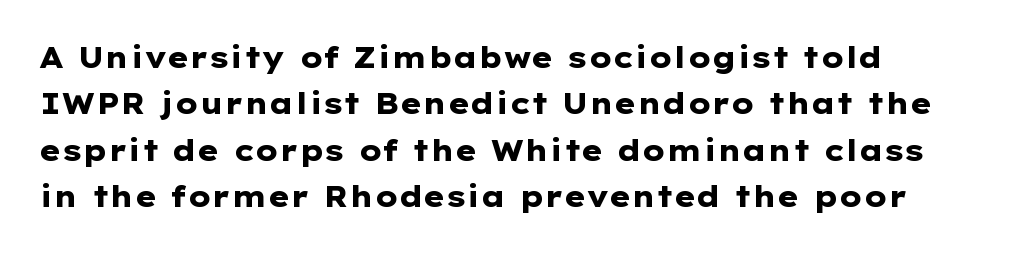
{"serif": "no", "italic": "no", "bold": "yes", "weight": "heavy", "width": "wide", "stroke_contrast": "low", "x_height": "medium", "monospaced": "no", "underline": "no", "line_spacing": "normal", "line_spacing_ratio": 1.6, "letter_spacing": "normal", "letter_spacing_em": 0.0, "glyph_px": 29}
